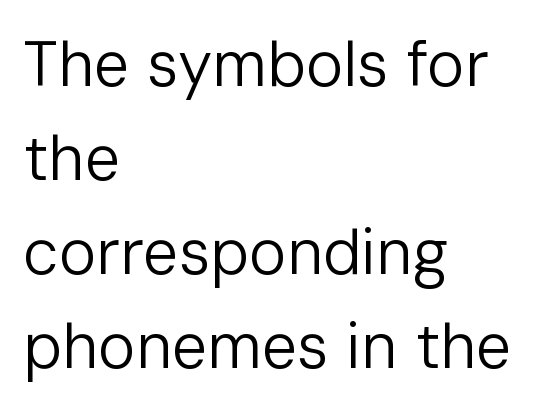
The image shows 63 px regular-weight sans-serif type, upright; set left-aligned, normal line spacing (1.49x), normal letter spacing, not underlined; low stroke contrast and a medium x-height.
